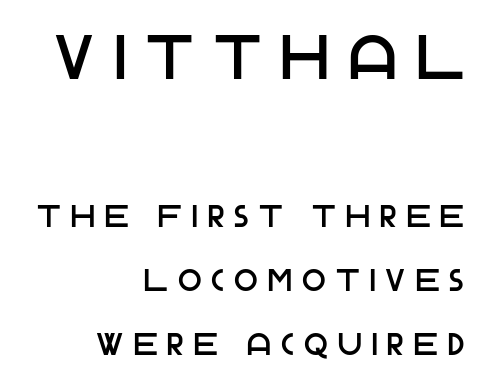
The image shows 62 px sans-serif type, upright; set right-aligned, loose line spacing (2.06x), unusually wide letter spacing (+0.33 em), not underlined; the first (top) block is 2.0x larger; low stroke contrast and a large x-height.
